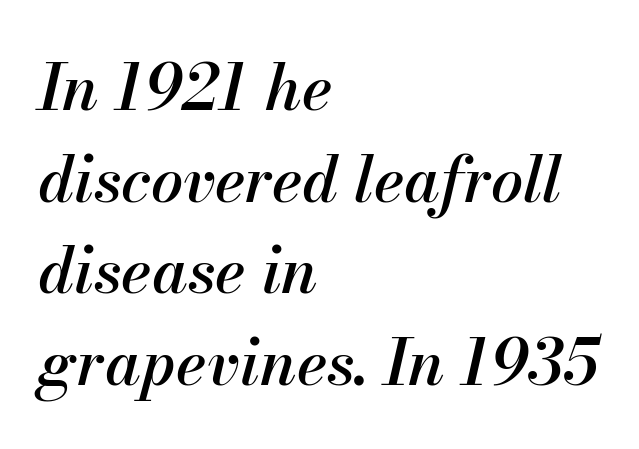
Quick note: underline off. These lines keep a tight, regular rhythm from letter to letter. Think of a printed novel: that variable character pitch is what you see here. Caption: multi-line text, flush left, ragged right.
